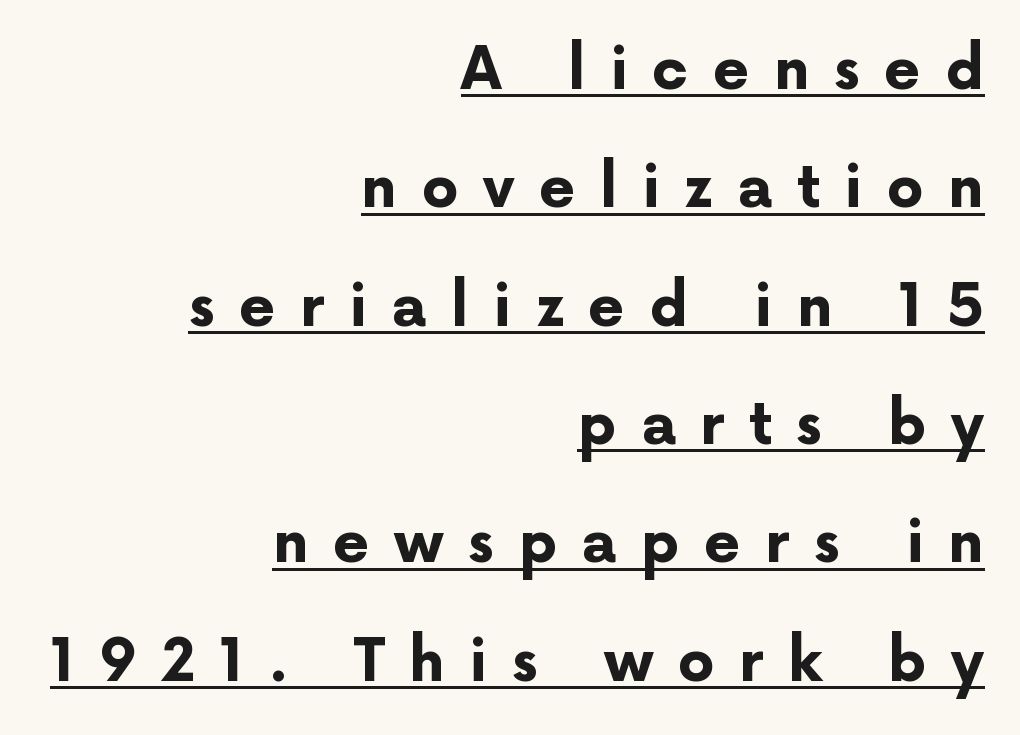
The image shows 58 px bold sans-serif type, upright; set right-aligned, loose line spacing (2.04x), unusually wide letter spacing (+0.42 em), underlined; low stroke contrast and a medium x-height.
